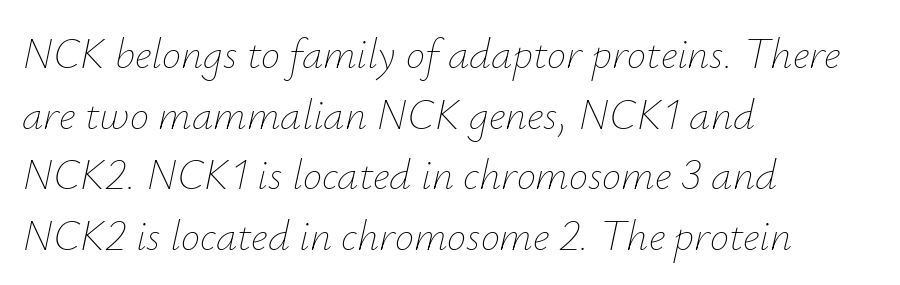
{"italic": "yes", "lean": "right", "slant_degrees": 12, "bold": "no", "weight": "thin", "width": "normal", "stroke_contrast": "low", "x_height": "small", "monospaced": "no", "underline": "no", "align": "left", "line_spacing": "normal", "line_spacing_ratio": 1.41, "letter_spacing": "normal", "letter_spacing_em": 0.0, "glyph_px": 43}
